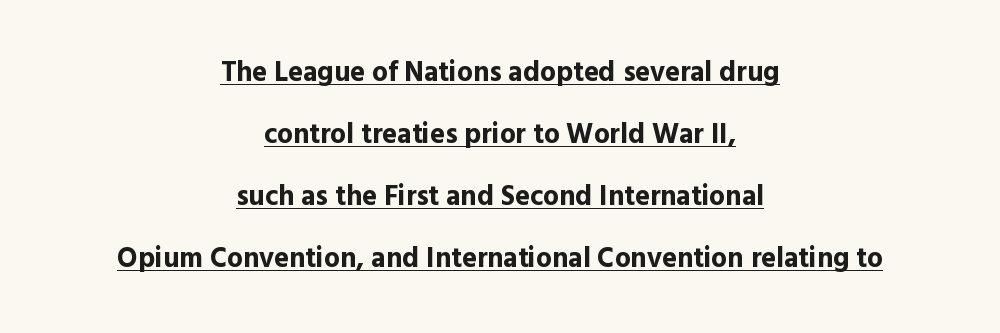
The image shows 28 px bold sans-serif type, upright; set centered, loose line spacing (2.22x), normal letter spacing, underlined; a medium x-height.
